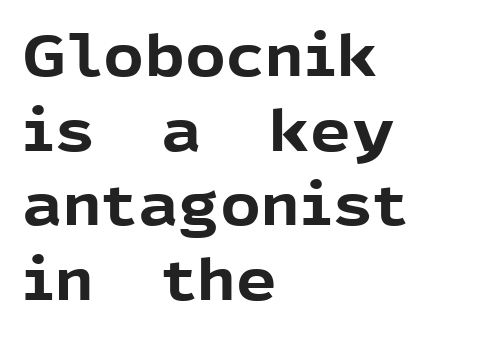
Is there much room between lines? A standard amount, neither cramped nor airy. When letters stand straight like this, we call the style roman or upright. Letterform terminals end flat and unadorned throughout the passage. The lines in this sample share a left origin and differ only in where they stop. The rendering keeps characters at their native spacing.
